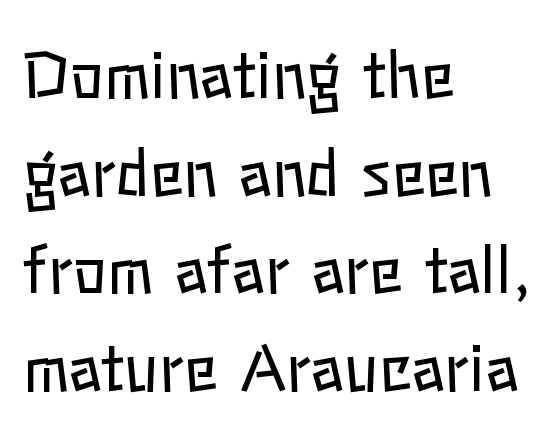
Q: Is the text bold? A: No.
Q: Is the text italic (slanted)? A: No, it is upright.
Q: Is the text underlined? A: No.
Q: How is the paragraph aligned? A: Left-aligned.
Q: Is the spacing between letters normal or unusually wide? A: Normal.
Q: Is the spacing between lines tight, normal or loose? A: Normal.
Q: Width (condensed, normal, or wide)? A: Normal.
Q: Stroke contrast? A: Low.
Q: x-height? A: Medium.
Q: Monospaced? A: No.
